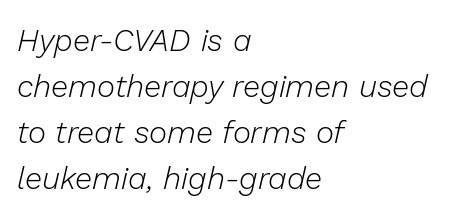
{"italic": "yes", "lean": "right", "slant_degrees": 13, "bold": "no", "weight": "light", "width": "normal", "stroke_contrast": "low", "x_height": "medium", "monospaced": "no", "underline": "no", "align": "left", "line_spacing": "normal", "line_spacing_ratio": 1.48, "letter_spacing": "normal", "letter_spacing_em": 0.0, "glyph_px": 31}
